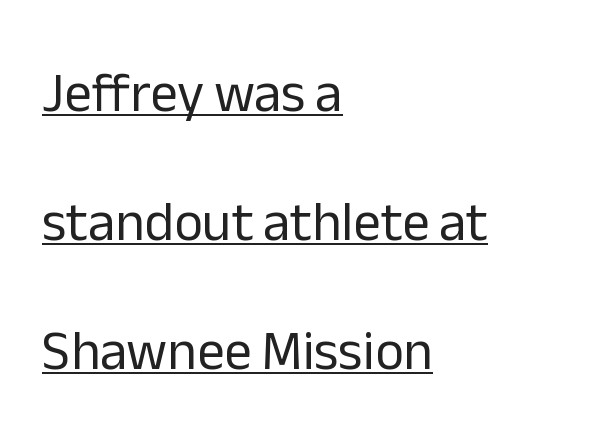
Decoration check: the copy is underlined. Weight: regular or lighter. Widely set lines give the paragraph a tall, airy silhouette. Regarding serifs, this sample does without them.
